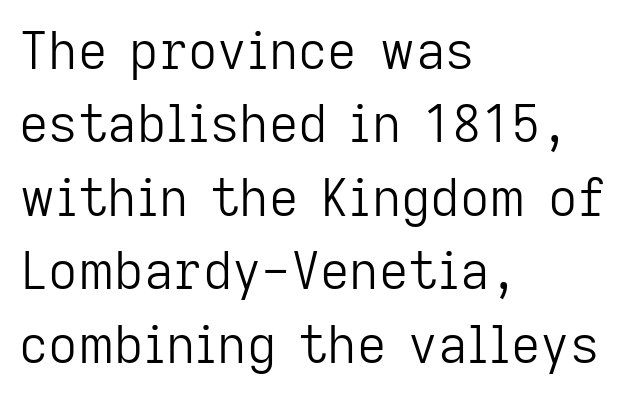
The image shows 51 px light sans-serif type, upright; set left-aligned, normal line spacing (1.44x), normal letter spacing, not underlined; low stroke contrast and a medium x-height.
